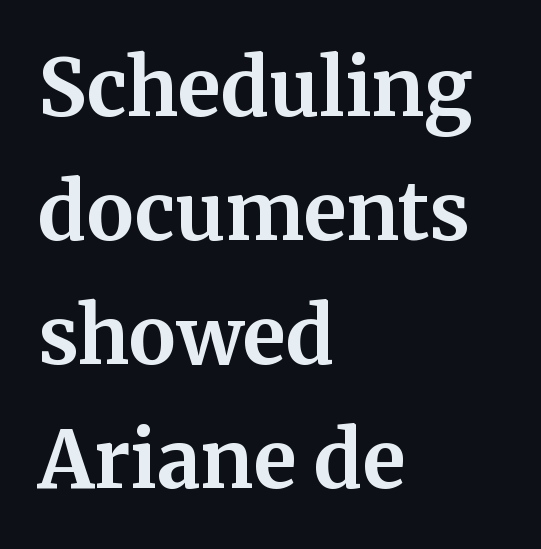
The image shows 79 px bold serif type, upright; set left-aligned, normal line spacing (1.57x), normal letter spacing, not underlined; medium stroke contrast and a medium x-height.
